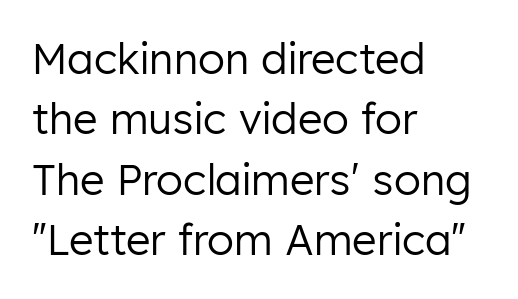
Q: Is the text bold? A: No.
Q: Is the text italic (slanted)? A: No, it is upright.
Q: Is the typeface a serif or a sans-serif typeface? A: Sans-serif.
Q: Is the text underlined? A: No.
Q: How is the paragraph aligned? A: Left-aligned.
Q: Is the spacing between letters normal or unusually wide? A: Normal.
Q: Is the spacing between lines tight, normal or loose? A: Normal.
Q: Width (condensed, normal, or wide)? A: Normal.
Q: Stroke contrast? A: Low.
Q: x-height? A: Medium.
Q: Monospaced? A: No.
